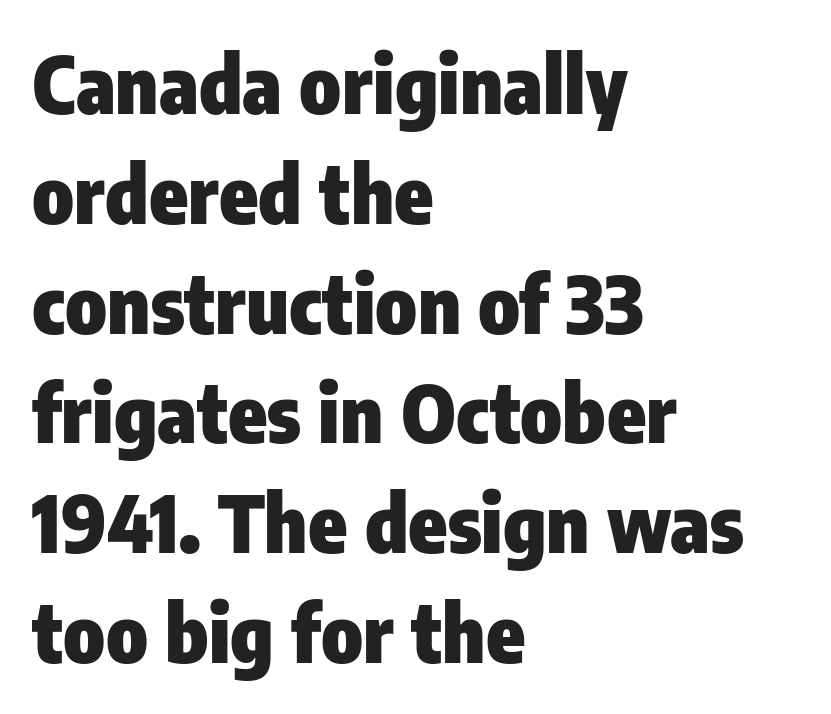
{"serif": "no", "italic": "no", "bold": "yes", "weight": "heavy", "width": "condensed", "stroke_contrast": "low", "x_height": "medium", "monospaced": "no", "underline": "no", "align": "left", "line_spacing": "normal", "line_spacing_ratio": 1.39, "letter_spacing": "normal", "letter_spacing_em": 0.0, "glyph_px": 79}
